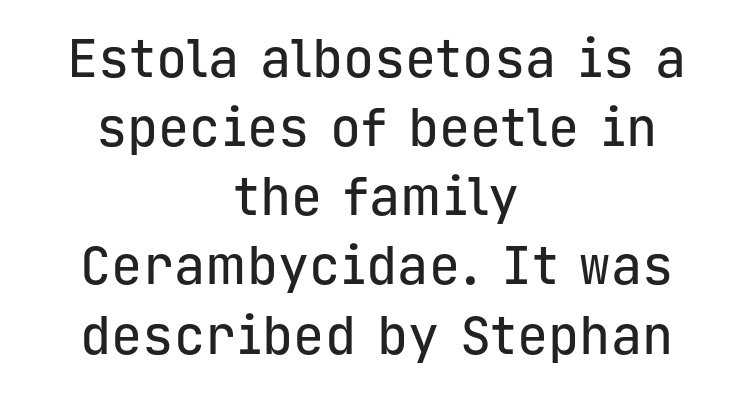
The image shows 52 px sans-serif type, upright, monospaced; set centered, normal line spacing (1.33x), normal letter spacing, not underlined; low stroke contrast and a medium x-height.
